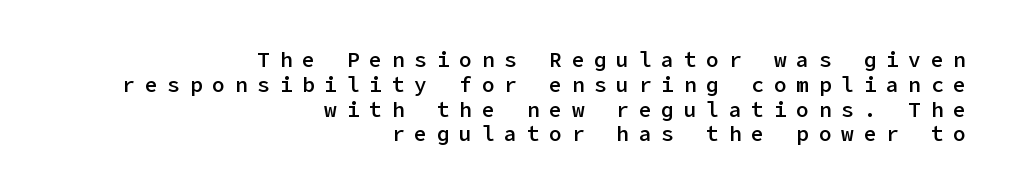
Decoration check: the copy has no underline. Visually the block forms a straight wall on the right and a jagged coastline on the left. The axis of the letterforms is exactly vertical. Weight: semibold (demi).
